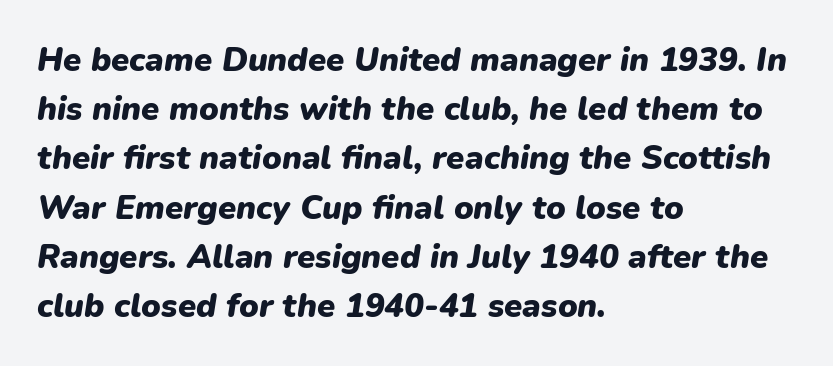
{"italic": "yes", "lean": "right", "slant_degrees": 9, "bold": "yes", "weight": "heavy", "width": "normal", "stroke_contrast": "low", "x_height": "medium", "monospaced": "no", "underline": "no", "align": "left", "line_spacing": "normal", "line_spacing_ratio": 1.49, "letter_spacing": "normal", "letter_spacing_em": 0.0, "glyph_px": 33}
